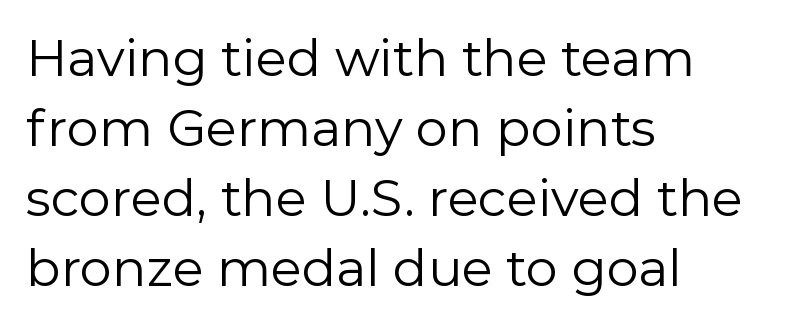
Q: Is the text bold? A: No.
Q: Is the text italic (slanted)? A: No, it is upright.
Q: Is the typeface a serif or a sans-serif typeface? A: Sans-serif.
Q: Is the text underlined? A: No.
Q: How is the paragraph aligned? A: Left-aligned.
Q: Is the spacing between letters normal or unusually wide? A: Normal.
Q: Is the spacing between lines tight, normal or loose? A: Normal.
Q: Width (condensed, normal, or wide)? A: Normal.
Q: x-height? A: Medium.
Q: Monospaced? A: No.
